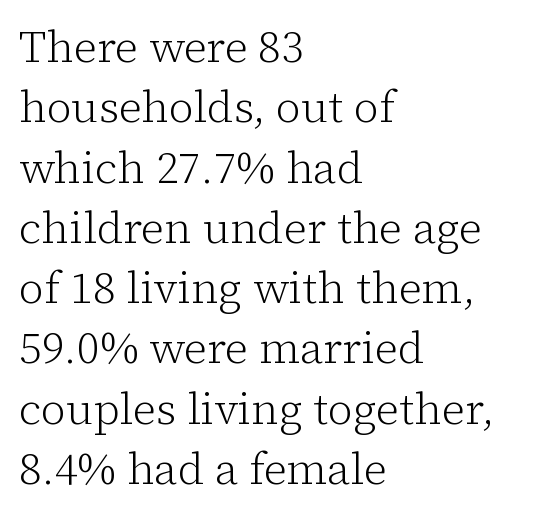
The image shows 44 px light serif type, upright; set left-aligned, normal line spacing (1.37x), normal letter spacing, not underlined; low stroke contrast and a medium x-height.
